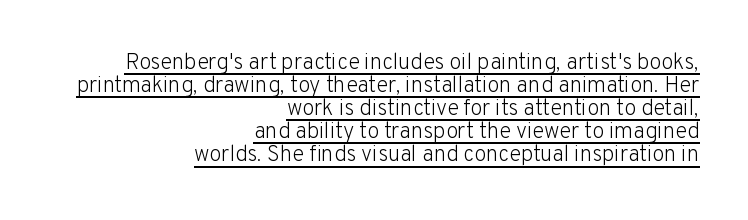
The image shows 22 px text type, upright; set right-aligned, tight line spacing (1.05x), normal letter spacing, underlined.
